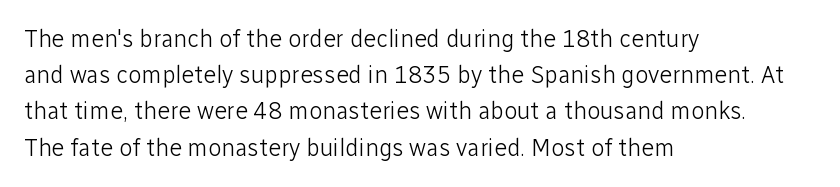
Q: Is the text bold? A: No.
Q: Is the text italic (slanted)? A: No, it is upright.
Q: Is the text underlined? A: No.
Q: How is the paragraph aligned? A: Left-aligned.
Q: Is the spacing between letters normal or unusually wide? A: Normal.
Q: Is the spacing between lines tight, normal or loose? A: Normal.
